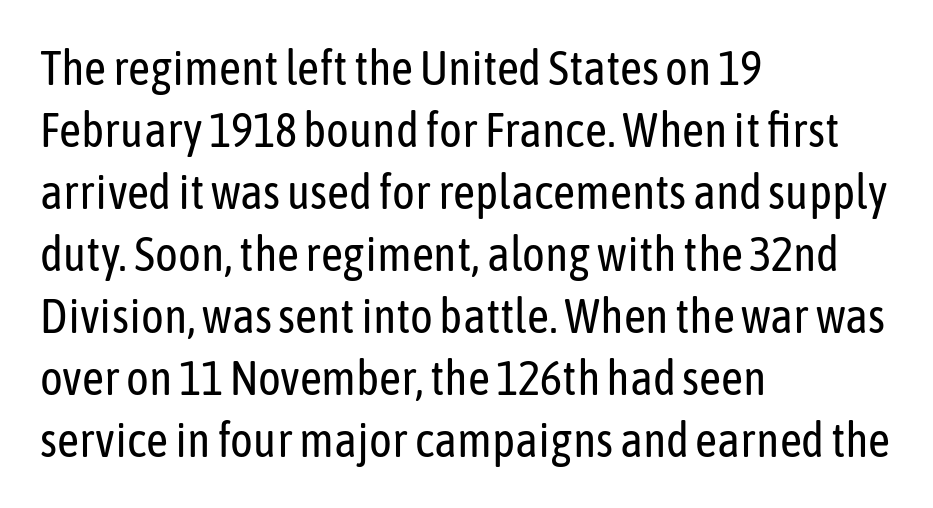
The image shows 48 px regular-weight, condensed sans-serif type, upright; set left-aligned, normal line spacing (1.29x), normal letter spacing, not underlined; low stroke contrast and a medium x-height.
